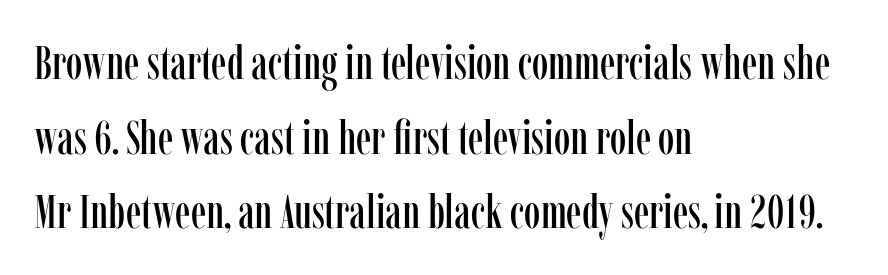
Q: Is the text italic (slanted)? A: No, it is upright.
Q: Is the typeface a serif or a sans-serif typeface? A: Serif.
Q: Is the text underlined? A: No.
Q: How is the paragraph aligned? A: Left-aligned.
Q: Is the spacing between letters normal or unusually wide? A: Normal.
Q: Is the spacing between lines tight, normal or loose? A: Normal.
Q: Width (condensed, normal, or wide)? A: Condensed.
Q: Stroke contrast? A: Low.
Q: x-height? A: Medium.
Q: Monospaced? A: No.
